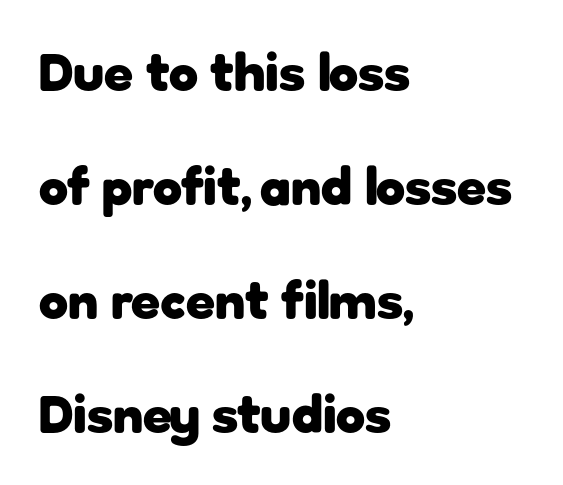
The image shows 53 px heavy sans-serif type, upright; set left-aligned, loose line spacing (2.15x), normal letter spacing, not underlined; low stroke contrast and a medium x-height.
